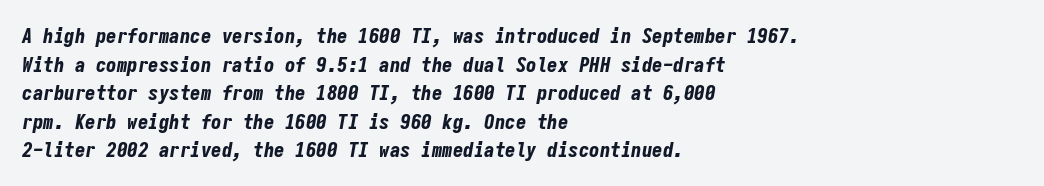
Q: Is the text bold? A: Yes.
Q: Is the text italic (slanted)? A: Yes, it leans right by about 9 degrees.
Q: Is the text underlined? A: No.
Q: How is the paragraph aligned? A: Left-aligned.
Q: Is the spacing between letters normal or unusually wide? A: Normal.
Q: Is the spacing between lines tight, normal or loose? A: Normal.
